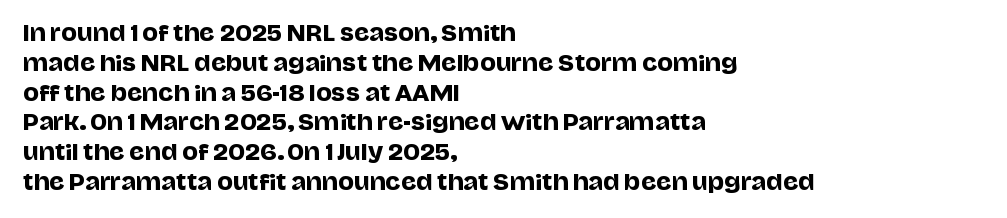
{"italic": "no", "underline": "no", "align": "left", "line_spacing": "normal", "line_spacing_ratio": 1.42, "letter_spacing": "normal", "letter_spacing_em": 0.0, "glyph_px": 21}
